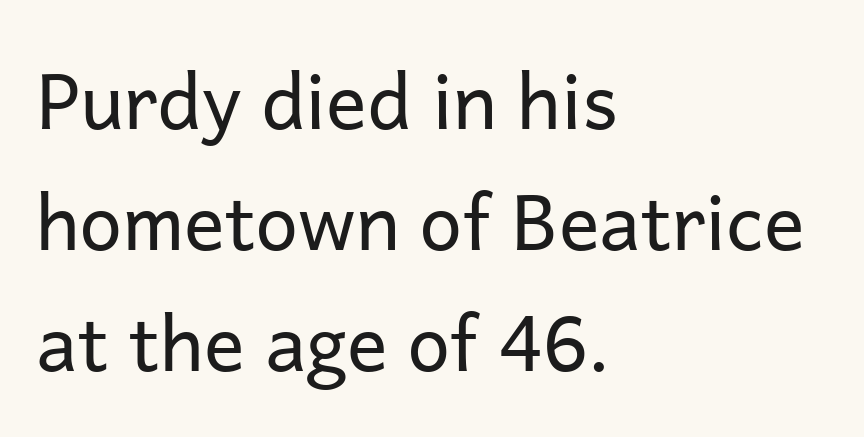
{"serif": "no", "italic": "no", "bold": "no", "weight": "regular", "width": "normal", "stroke_contrast": "low", "x_height": "medium", "monospaced": "no", "underline": "no", "align": "left", "line_spacing": "normal", "line_spacing_ratio": 1.59, "letter_spacing": "normal", "letter_spacing_em": 0.0, "glyph_px": 76}
